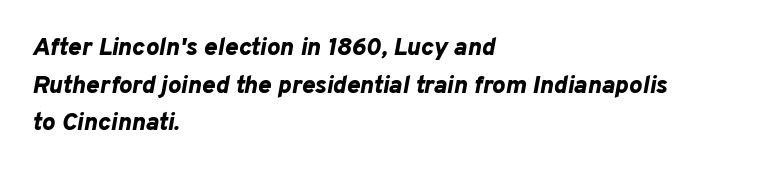
Caption: standard tracking, unaltered. These lines were composed using italics. Is there much room between lines? A standard amount, neither cramped nor airy. In CSS terms this would be text-align: left. Clear beneath every line of the passage.
